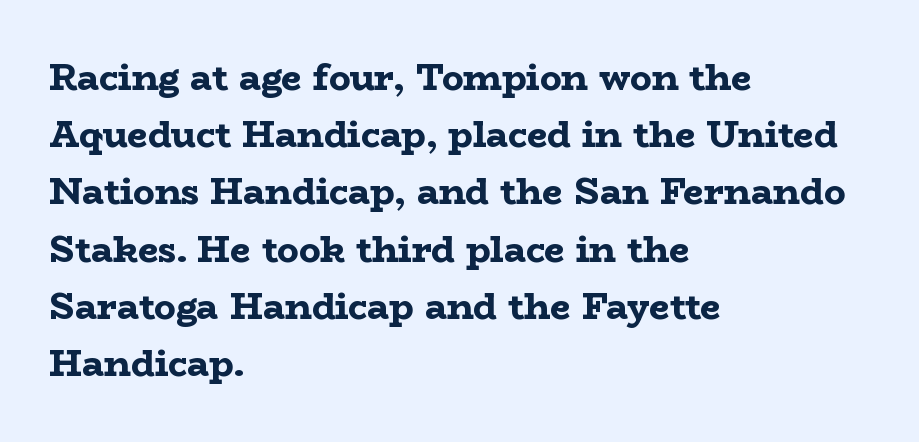
Glance below the letters and you will spot only blank space. Strong, thick strokes mark this as bold type. Character widths vary here, with narrow letters taking less room than wide ones. Letterform terminals end in serifs throughout the passage.
